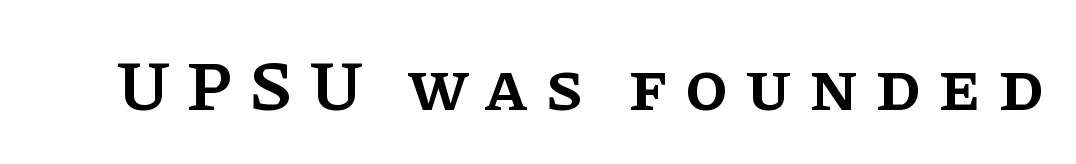
The image shows 70 px semibold serif type, upright; set unusually wide letter spacing (+0.25 em), not underlined; low stroke contrast and a large x-height.
